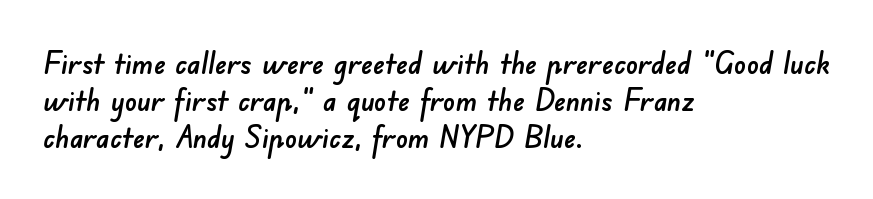
The image shows 30 px sans-serif type; set left-aligned, line spacing 1.23x, normal letter spacing, not underlined; low stroke contrast and a small x-height.
